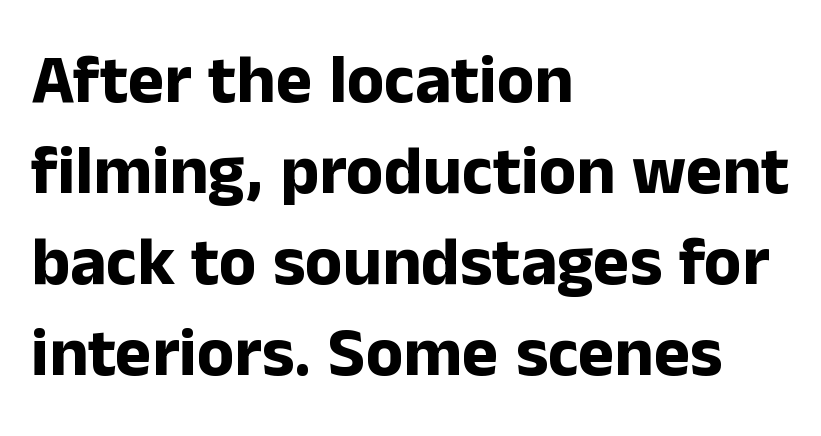
Type without underlining. One-word summary of the alignment: left. In terms of letterform style, serifs are entirely absent. The face used here is proportionally spaced, like ordinary book or web type.
